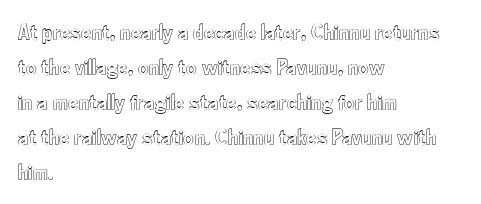
Q: Is the text italic (slanted)? A: No, it is upright.
Q: Is the text underlined? A: No.
Q: How is the paragraph aligned? A: Left-aligned.
Q: Is the spacing between letters normal or unusually wide? A: Normal.
Q: Is the spacing between lines tight, normal or loose? A: Normal.
